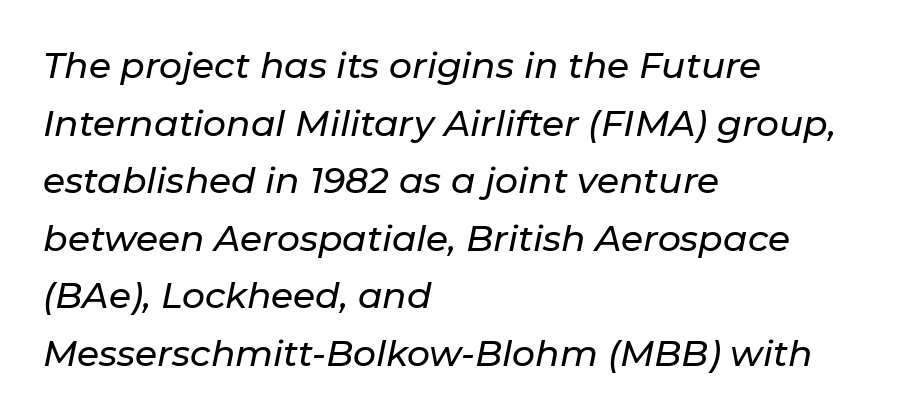
The image shows 36 px text type, italic (leaning right); set left-aligned, normal line spacing (1.6x), normal letter spacing, not underlined; low stroke contrast and a medium x-height.
